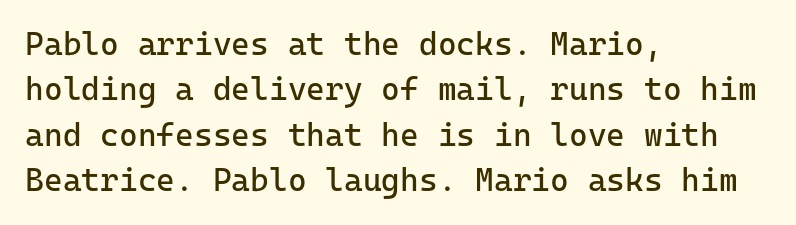
{"serif": "no", "italic": "no", "bold": "no", "weight": "regular", "width": "normal", "stroke_contrast": "low", "x_height": "medium", "underline": "no", "align": "left", "line_spacing": "normal", "line_spacing_ratio": 1.42, "letter_spacing": "normal", "letter_spacing_em": 0.0, "glyph_px": 32}
